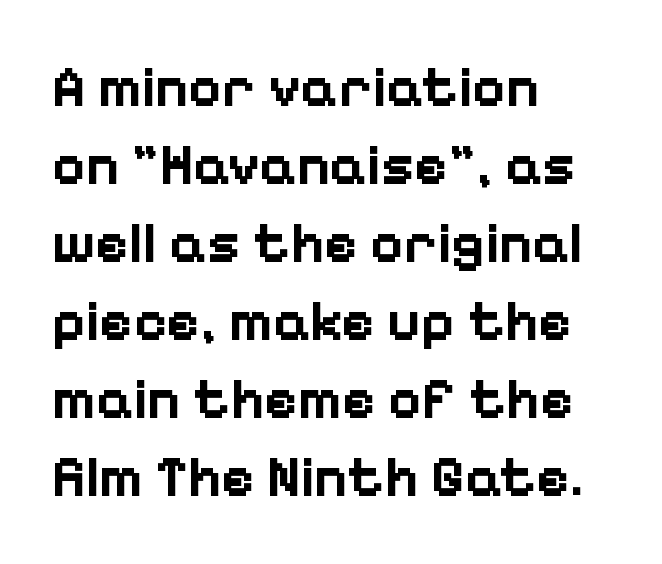
The image shows 57 px bold sans-serif type, upright; set left-aligned, normal line spacing (1.37x), normal letter spacing, not underlined; low stroke contrast and a medium x-height.
